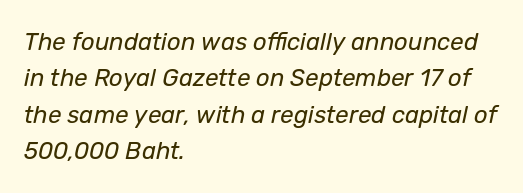
{"italic": "yes", "lean": "right", "slant_degrees": 12, "bold": "no", "underline": "no", "align": "left", "line_spacing": "normal", "line_spacing_ratio": 1.52, "letter_spacing": "normal", "letter_spacing_em": 0.0, "glyph_px": 24}
